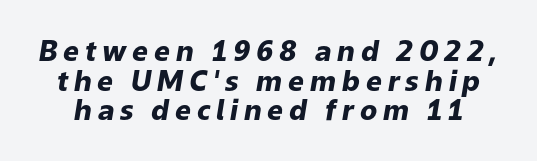
{"italic": "yes", "lean": "right", "slant_degrees": 9, "bold": "yes", "weight": "heavy", "width": "normal", "stroke_contrast": "low", "x_height": "medium", "monospaced": "no", "underline": "no", "line_spacing": "tight", "line_spacing_ratio": 1.06, "letter_spacing": "wide", "letter_spacing_em": 0.21, "glyph_px": 28}
